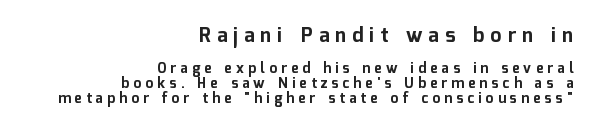
The image shows 20 px bold type, upright; set right-aligned, tight line spacing (1.07x), unusually wide letter spacing (+0.3 em), not underlined; the first (top) block is 1.43x larger.
